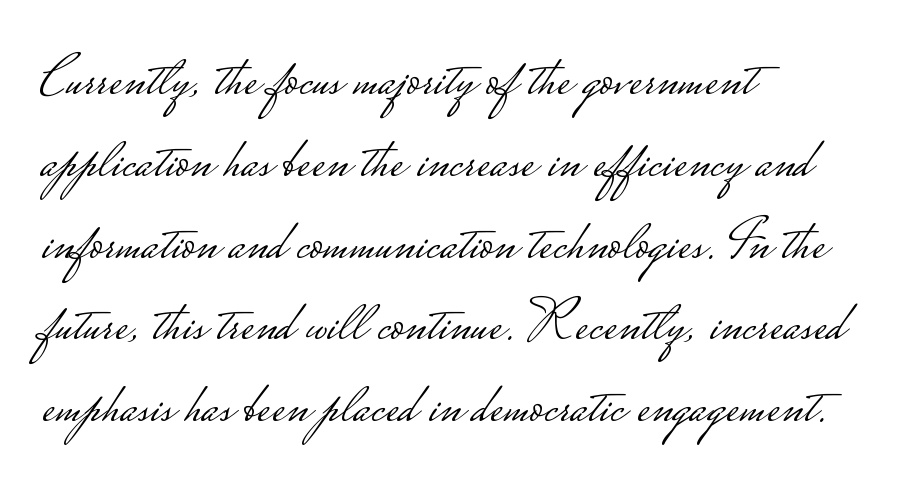
Horizontal bands of white between lines are of average thickness. Look at the bottom of the vertical strokes: they stop flat, with no serifs. Honestly, there is no underline to notice here at all. Caption: standard tracking, unaltered.
